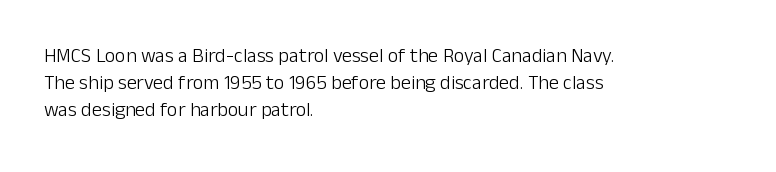
{"italic": "no", "bold": "no", "underline": "no", "align": "left", "line_spacing": "normal", "line_spacing_ratio": 1.34, "letter_spacing": "normal", "letter_spacing_em": 0.0, "glyph_px": 20}
